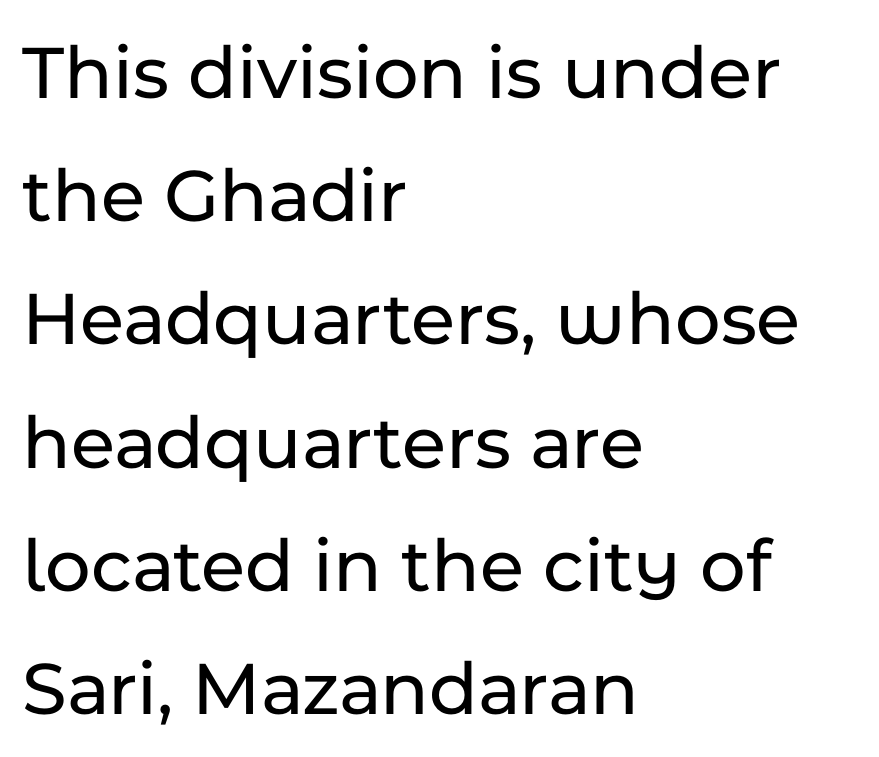
{"serif": "no", "italic": "no", "width": "normal", "stroke_contrast": "low", "x_height": "medium", "monospaced": "no", "underline": "no", "align": "left", "line_spacing": "normal", "line_spacing_ratio": 1.58, "letter_spacing": "normal", "letter_spacing_em": 0.0, "glyph_px": 78}
